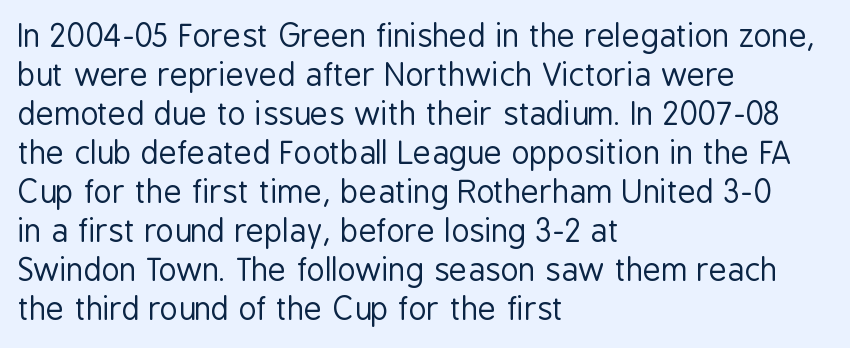
{"serif": "no", "italic": "no", "bold": "no", "weight": "regular", "width": "condensed", "stroke_contrast": "low", "x_height": "medium", "monospaced": "no", "underline": "no", "align": "left", "line_spacing": "normal", "line_spacing_ratio": 1.26, "letter_spacing": "normal", "letter_spacing_em": 0.0, "glyph_px": 31}
